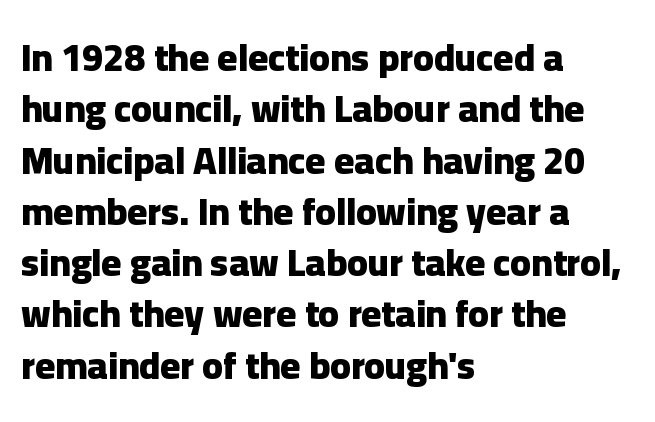
The image shows 38 px heavy sans-serif type, upright; set left-aligned, normal line spacing (1.35x), normal letter spacing, not underlined; low stroke contrast and a medium x-height.
